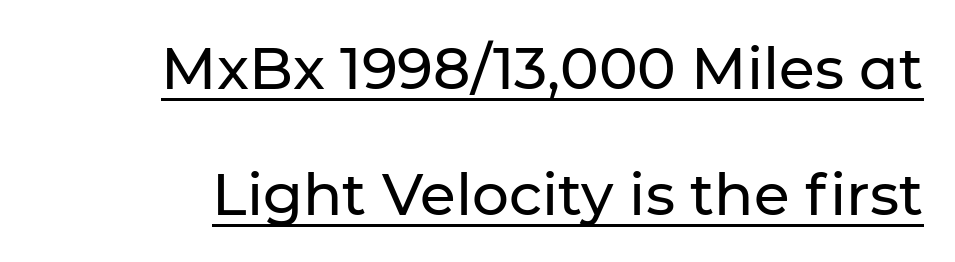
Q: Is the text italic (slanted)? A: No, it is upright.
Q: Is the typeface a serif or a sans-serif typeface? A: Sans-serif.
Q: Is the text underlined? A: Yes.
Q: Is the spacing between letters normal or unusually wide? A: Normal.
Q: Is the spacing between lines tight, normal or loose? A: Loose.
Q: Width (condensed, normal, or wide)? A: Normal.
Q: Stroke contrast? A: Low.
Q: x-height? A: Medium.
Q: Monospaced? A: No.
